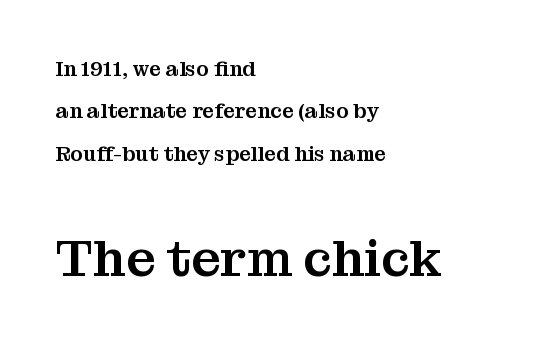
Q: Is the text italic (slanted)? A: No, it is upright.
Q: Is the typeface a serif or a sans-serif typeface? A: Serif.
Q: Is the text underlined? A: No.
Q: How is the paragraph aligned? A: Left-aligned.
Q: Is the spacing between letters normal or unusually wide? A: Normal.
Q: Is the spacing between lines tight, normal or loose? A: Loose.
Q: Which block of text is set in a larger size, the first (top) or the second (bottom)? A: The second (bottom) one.
Q: Width (condensed, normal, or wide)? A: Normal.
Q: Stroke contrast? A: Medium.
Q: x-height? A: Medium.
Q: Monospaced? A: No.
